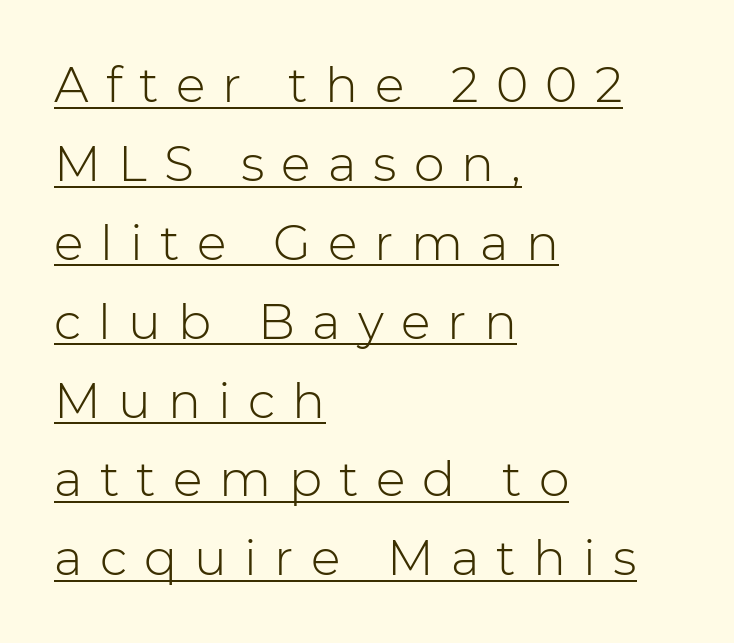
{"serif": "no", "italic": "no", "bold": "no", "weight": "light", "width": "normal", "stroke_contrast": "low", "x_height": "medium", "monospaced": "no", "underline": "yes", "align": "left", "line_spacing": "normal", "line_spacing_ratio": 1.61, "letter_spacing": "wide", "letter_spacing_em": 0.35, "glyph_px": 49}
